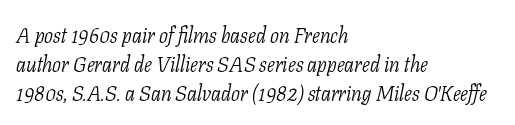
Each row of text sits above clean, open space. Stem width sits at or under what a default text font uses. The type is set solid horizontally, with unmodified tracking. Visually the block forms a straight wall on the left and a jagged coastline on the right. The whole block is typeset with a tilt.
